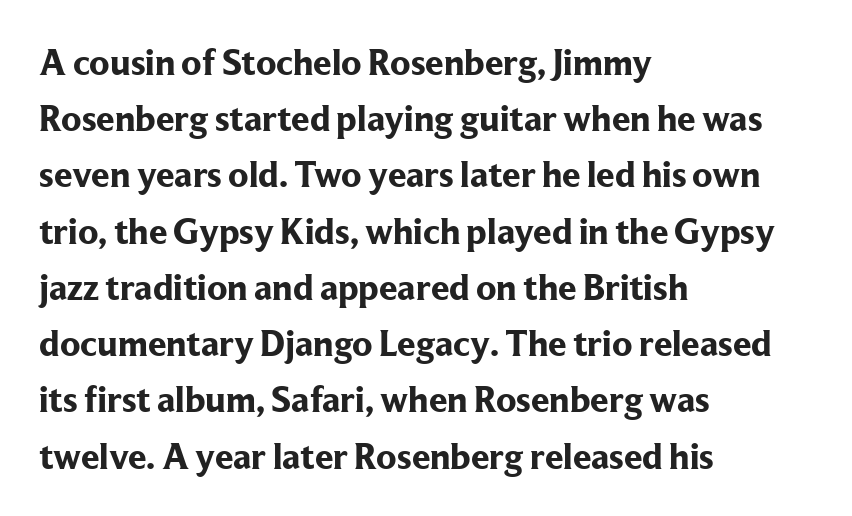
{"serif": "yes", "italic": "no", "bold": "yes", "weight": "bold", "width": "normal", "stroke_contrast": "low", "x_height": "medium", "monospaced": "no", "underline": "no", "align": "left", "line_spacing": "normal", "line_spacing_ratio": 1.52, "letter_spacing": "normal", "letter_spacing_em": 0.0, "glyph_px": 37}
